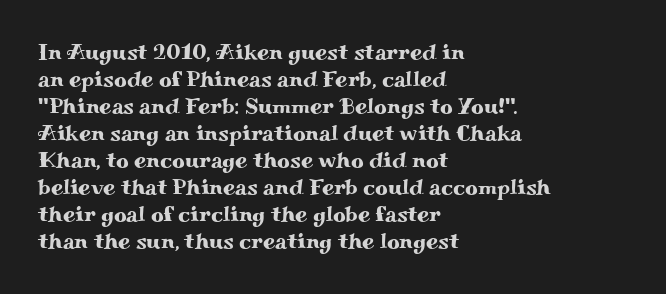
The image shows 22 px text type, upright; set left-aligned, line spacing 1.23x, normal letter spacing, not underlined.
